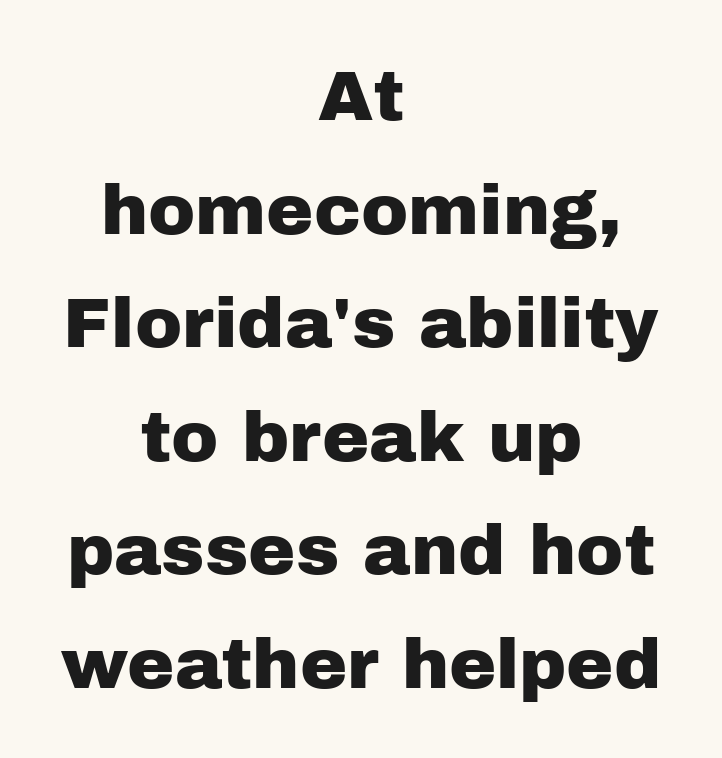
{"serif": "no", "italic": "no", "width": "normal", "stroke_contrast": "low", "x_height": "medium", "monospaced": "no", "underline": "no", "align": "center", "line_spacing": "normal", "line_spacing_ratio": 1.6, "letter_spacing": "normal", "letter_spacing_em": 0.0, "glyph_px": 71}
